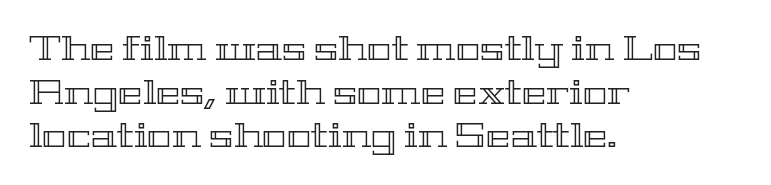
The gap between lines stays unmarked. Do the characters align in a grid? No, the font is proportional. This sample keeps an unexceptional amount of space between lines. Tracking here is standard; glyphs follow each other at the usual distance. The lines are quadded left.
